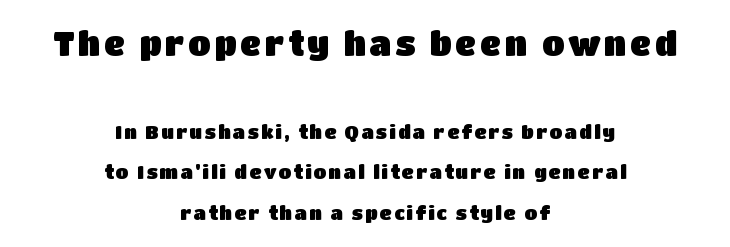
Compared with typical paragraphs, the rows here are farther apart. Short and long lines alike share a common midpoint. Each row of text sits above clean, open space. Character widths vary here, with narrow letters taking less room than wide ones. If you squint, the top block still reads clearly — it's the larger of the two.
